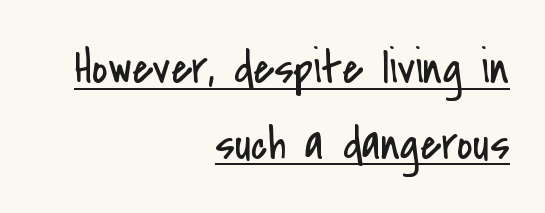
The image shows 48 px regular-weight, condensed sans-serif type, upright; set right-aligned, normal line spacing (1.58x), normal letter spacing, underlined; low stroke contrast and a small x-height.
